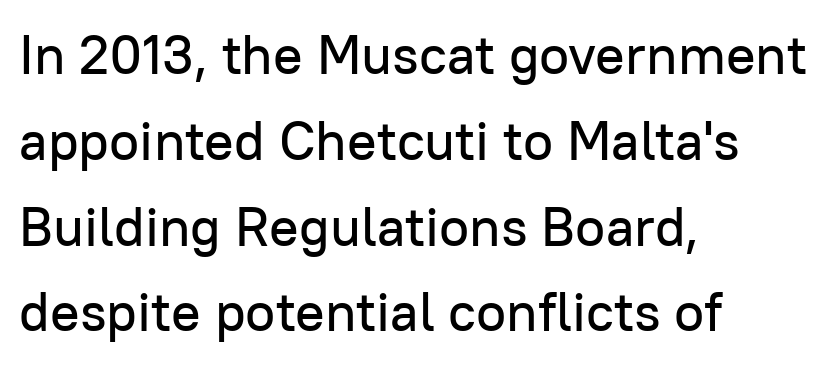
A typesetter would mark this as roman, not italic. The type is set solid horizontally, with unmodified tracking. The specimen omits any rule beneath the text block's lines. One-word summary of the alignment: left. Horizontal bands of white between lines are of average thickness. Is this a fixed-width face? No — the glyphs have proportional, varying widths.
